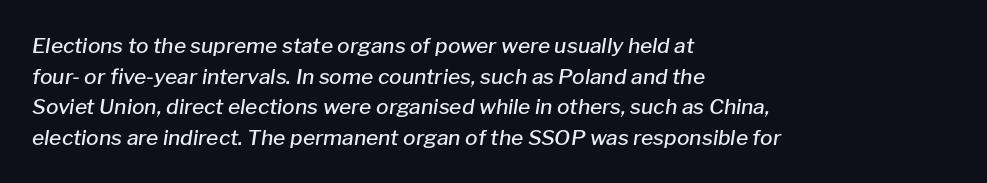
The image shows 21 px text type, italic (leaning right); set left-aligned, normal line spacing (1.46x), normal letter spacing, not underlined.
